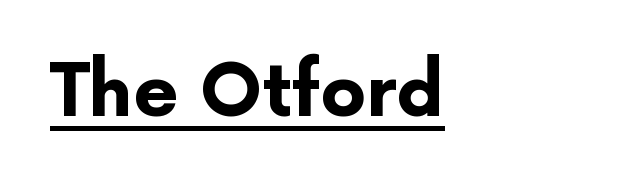
{"serif": "no", "italic": "no", "bold": "yes", "weight": "bold", "width": "normal", "stroke_contrast": "low", "x_height": "medium", "monospaced": "no", "underline": "yes", "align": "left", "letter_spacing": "normal", "letter_spacing_em": 0.0, "glyph_px": 73}
